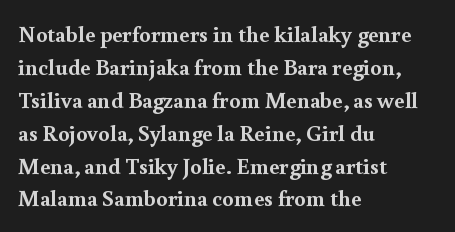
The image shows 23 px bold type, upright; set left-aligned, normal line spacing (1.43x), normal letter spacing, not underlined.
